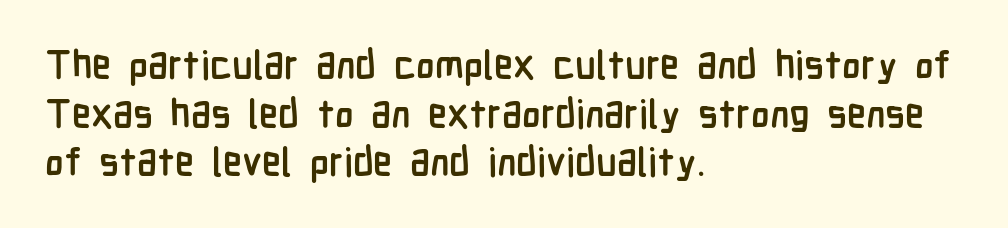
What kind of face is this? One without serifs — a sans. Looks like regular typesetting: each glyph gets only the width it needs. No italicization has been applied; the sample stays upright. Every letter is thick-stroked: bold, no question. Caption: standard tracking, unaltered.
